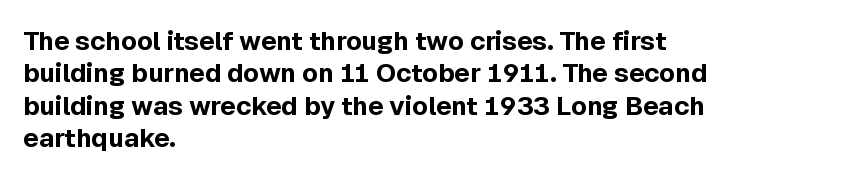
Q: Is the text bold? A: Yes.
Q: Is the text italic (slanted)? A: No, it is upright.
Q: Is the text underlined? A: No.
Q: How is the paragraph aligned? A: Left-aligned.
Q: Is the spacing between letters normal or unusually wide? A: Normal.
Q: Is the spacing between lines tight, normal or loose? A: Normal.
